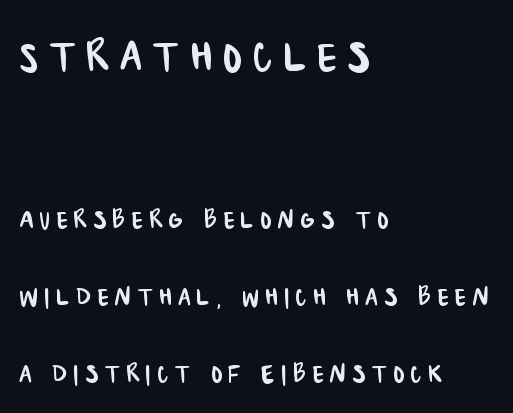
The image shows 57 px condensed sans-serif type; set left-aligned, loose line spacing (2.34x), not underlined; the first (top) block is 1.73x larger; low stroke contrast and a large x-height.
